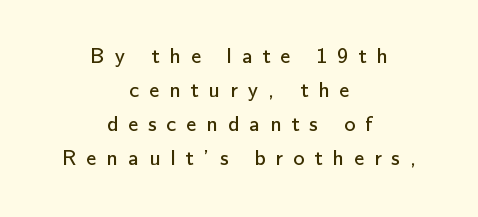
{"italic": "no", "bold": "no", "underline": "no", "align": "center", "line_spacing": "normal", "line_spacing_ratio": 1.54, "letter_spacing": "wide", "letter_spacing_em": 0.46, "glyph_px": 22}
